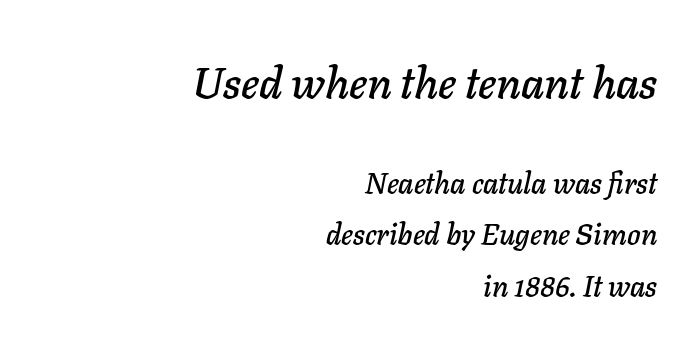
Q: Is the text italic (slanted)? A: Yes, it leans right by about 11 degrees.
Q: Is the text underlined? A: No.
Q: How is the paragraph aligned? A: Right-aligned.
Q: Is the spacing between letters normal or unusually wide? A: Normal.
Q: Which block of text is set in a larger size, the first (top) or the second (bottom)? A: The first (top) one.
Q: Width (condensed, normal, or wide)? A: Normal.
Q: Stroke contrast? A: Low.
Q: x-height? A: Medium.
Q: Monospaced? A: No.
